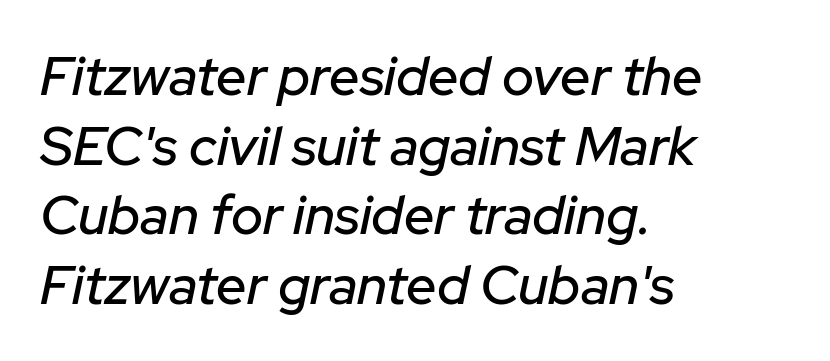
Rule under the text: the space is simply empty. There's an unmistakable incline to the writing here. The paragraph has a hard left edge and a soft right edge. Spacing verdict: proportional, widths tailored to each character.
